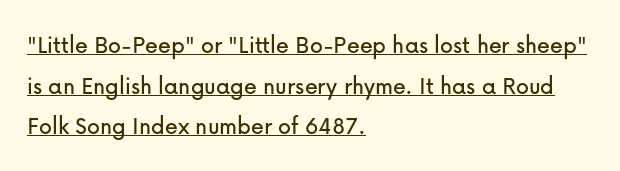
The passage shown is underscored from start to finish. The letters stand upright; this is a roman face. One glance says typical: line gaps are just what's usual. Each line starts at the same left margin while the right side varies. This sample uses plain, unmodified letter spacing.
